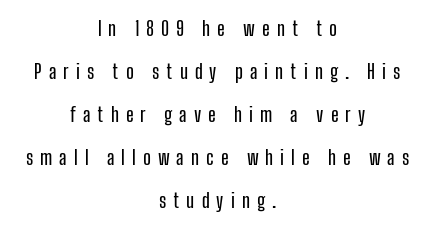
Notice how the stems are strictly vertical — no italics here. Reading down the block, each line starts at a different indent, mirrored at its end. Letters rest on an invisible, unmarked baseline. Reading down the column, the eye jumps a long way to each next line.
